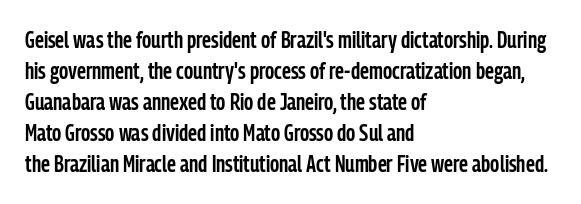
The image shows 23 px text type, upright; set left-aligned, normal line spacing (1.35x), normal letter spacing, not underlined.
